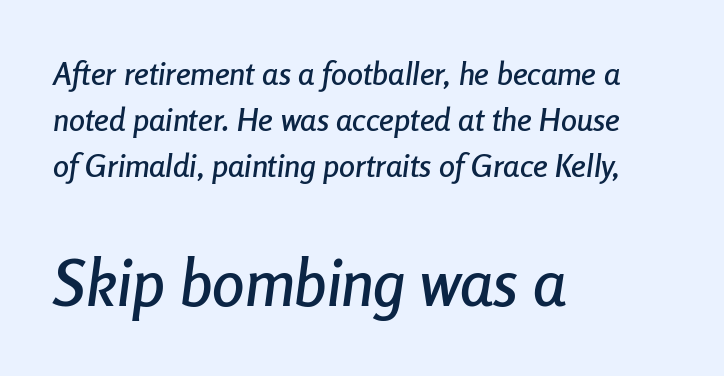
{"italic": "yes", "lean": "right", "slant_degrees": 8, "width": "condensed", "stroke_contrast": "low", "x_height": "medium", "monospaced": "no", "underline": "no", "align": "left", "line_spacing": "normal", "line_spacing_ratio": 1.43, "letter_spacing": "normal", "letter_spacing_em": 0.0, "larger_block": "second", "size_ratio": 2.03, "glyph_px": 65}
